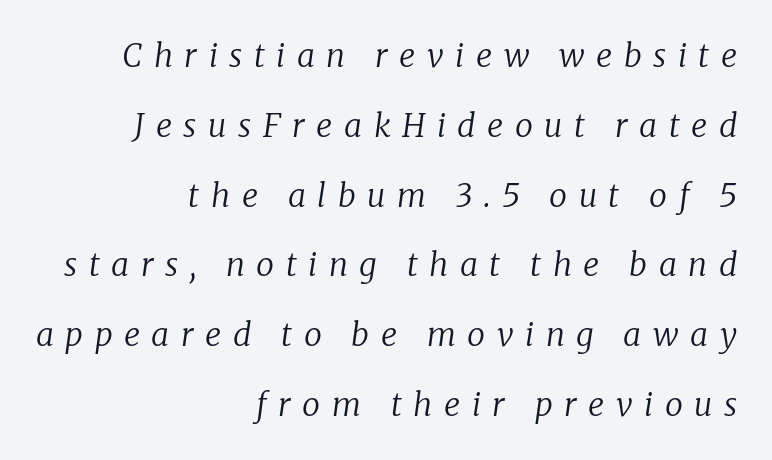
Q: Is the text bold? A: No.
Q: Is the text italic (slanted)? A: Yes, it leans right by about 8 degrees.
Q: Is the typeface a serif or a sans-serif typeface? A: Serif.
Q: Is the text underlined? A: No.
Q: How is the paragraph aligned? A: Right-aligned.
Q: Is the spacing between letters normal or unusually wide? A: Unusually wide.
Q: Is the spacing between lines tight, normal or loose? A: Loose.
Q: Width (condensed, normal, or wide)? A: Normal.
Q: Stroke contrast? A: Low.
Q: x-height? A: Medium.
Q: Monospaced? A: No.
